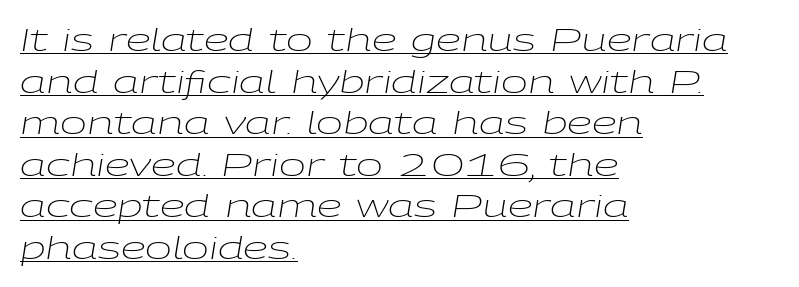
Q: Is the text bold? A: No.
Q: Is the text italic (slanted)? A: Yes, it leans right by about 9 degrees.
Q: Is the text underlined? A: Yes.
Q: How is the paragraph aligned? A: Left-aligned.
Q: Is the spacing between letters normal or unusually wide? A: Normal.
Q: Is the spacing between lines tight, normal or loose? A: Normal.
Q: Width (condensed, normal, or wide)? A: Wide.
Q: Stroke contrast? A: Low.
Q: x-height? A: Medium.
Q: Monospaced? A: No.
